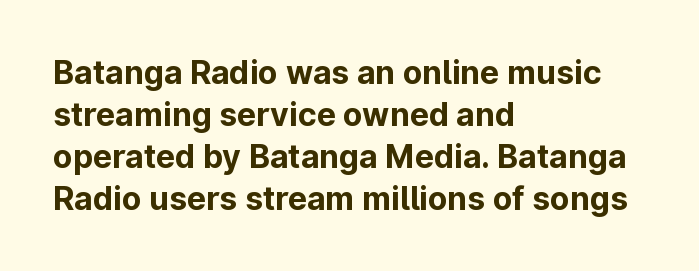
Q: Is the text bold? A: Yes.
Q: Is the text italic (slanted)? A: No, it is upright.
Q: Is the typeface a serif or a sans-serif typeface? A: Sans-serif.
Q: Is the text underlined? A: No.
Q: How is the paragraph aligned? A: Left-aligned.
Q: Is the spacing between letters normal or unusually wide? A: Normal.
Q: Is the spacing between lines tight, normal or loose? A: Normal.
Q: Width (condensed, normal, or wide)? A: Normal.
Q: Stroke contrast? A: Low.
Q: x-height? A: Medium.
Q: Monospaced? A: No.
